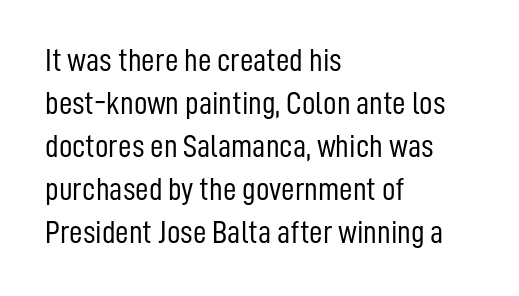
{"serif": "no", "italic": "no", "bold": "no", "weight": "light", "width": "condensed", "stroke_contrast": "low", "x_height": "medium", "monospaced": "no", "underline": "no", "align": "left", "line_spacing": "normal", "line_spacing_ratio": 1.3, "letter_spacing": "normal", "letter_spacing_em": 0.0, "glyph_px": 33}
